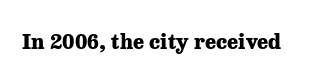
The letterforms sit shoulder to shoulder at normal distance. These lines were composed using upright roman letters. Check the space under the baseline: it is left empty. The sample has been set heavy, in full bold.
